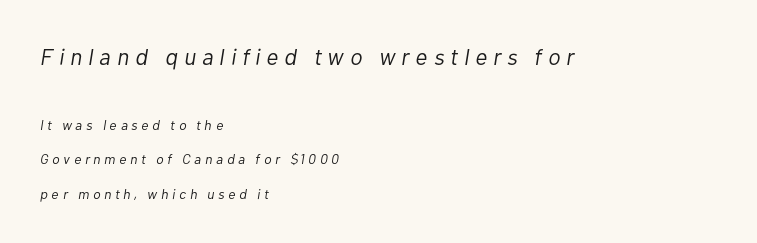
{"italic": "yes", "lean": "right", "slant_degrees": 10, "bold": "no", "underline": "no", "align": "left", "line_spacing": "loose", "line_spacing_ratio": 2.46, "letter_spacing": "wide", "letter_spacing_em": 0.27, "larger_block": "first", "size_ratio": 1.64, "glyph_px": 23}
